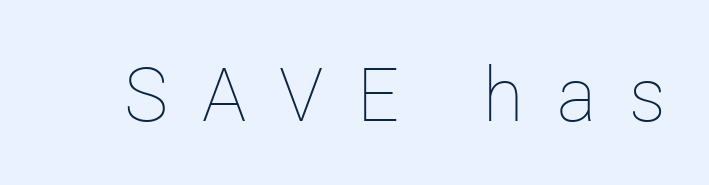
Letter spacing: wide. Think of a printed novel: that variable character pitch is what you see here. Stroke mass is kept to a normal reading level or below. The baseline area is clear. Quick note: not italic, upright.
